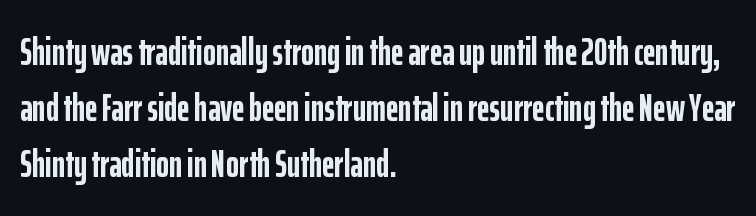
Heft: maximum for text — a bold. The paragraph shown leans on its left margin. This sample uses an upright cut, with every glyph sitting square on the baseline. The rendering keeps characters at their native spacing.
